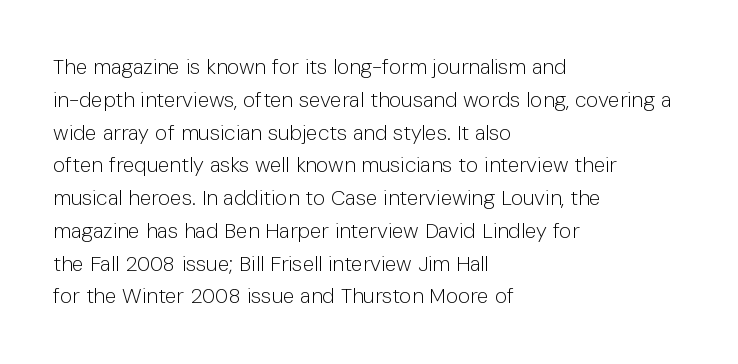
The image shows 21 px text type, upright; set left-aligned, normal line spacing (1.56x), normal letter spacing, not underlined.
